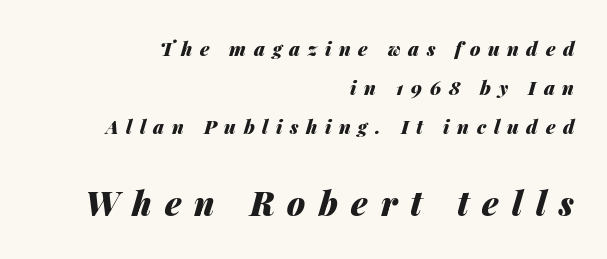
The image shows 33 px heavy type, italic (leaning right); set right-aligned, loose line spacing (2.05x), unusually wide letter spacing (+0.4 em), not underlined; the second (bottom) block is 1.74x larger; medium stroke contrast and a medium x-height.
